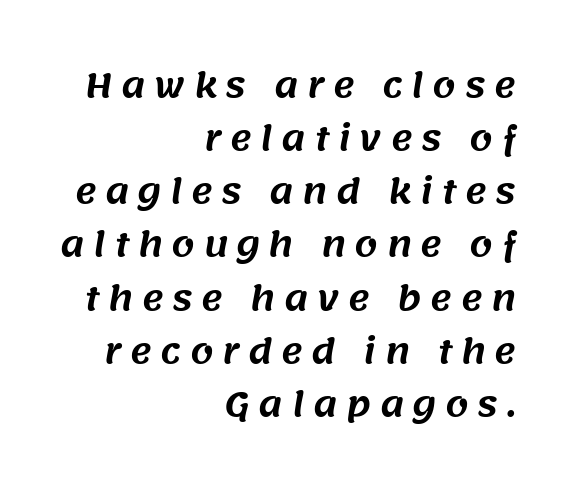
The image shows 33 px sans-serif type; set right-aligned, normal line spacing (1.61x), unusually wide letter spacing (+0.26 em), not underlined; medium stroke contrast and a large x-height.
